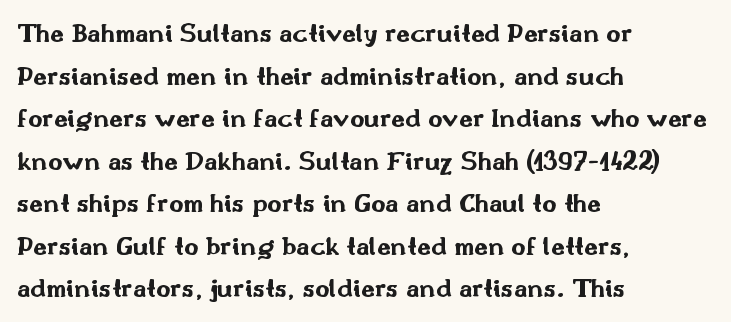
Posture: straight, roman, zero tilt. The passage shown is not underscored anywhere. These lines are set flush left with a ragged right edge. How would I describe the line gaps? Plain and ordinary.
